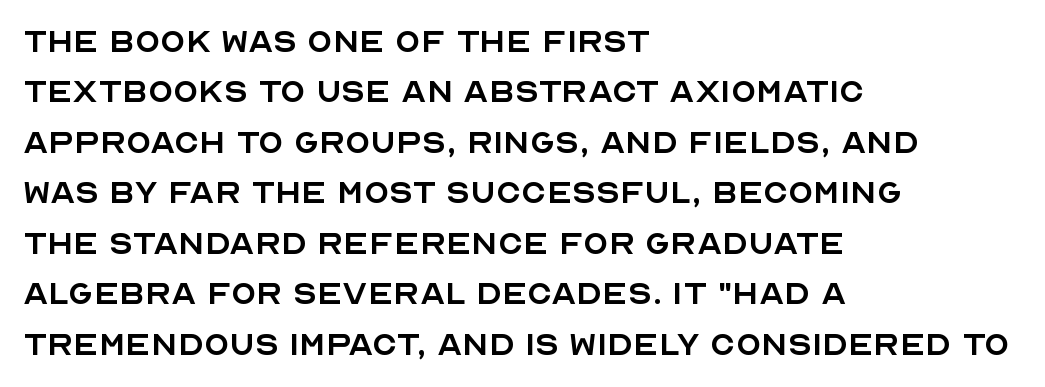
The words here are not underlined. These lines are rendered in a variable-pitch font. Is the stroke heavy? The answer is a plain regular-or-lighter. The ragged edge is on the right, which tells us the setting is flush left. It's the straight-up-and-down kind of type.
